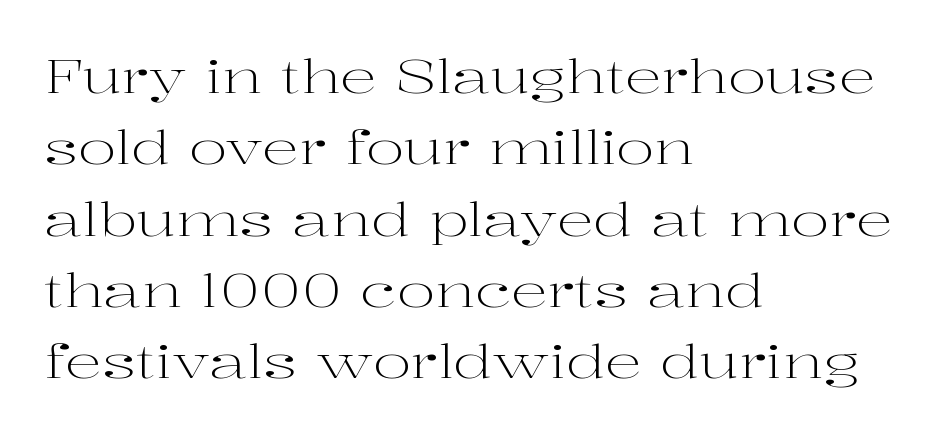
Stems here are at most as thick as an everyday book face. This sample uses a serif face. Tall strokes in this sample are plumb rather than angled. Caption: standard tracking, unaltered.
